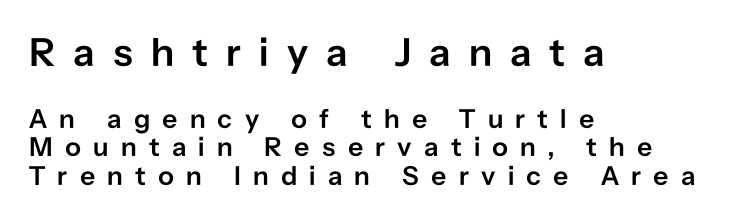
The passage shown is typeset with a sans-serif family. Typeset ragged right — the left edge is the straight one. This is roman type, the default non-slanted kind. These two chunks differ in scale, with the top chunk taking the larger measure. A semibold gives these letters moderate extra thickness, short of bold. The baseline area is clear.
